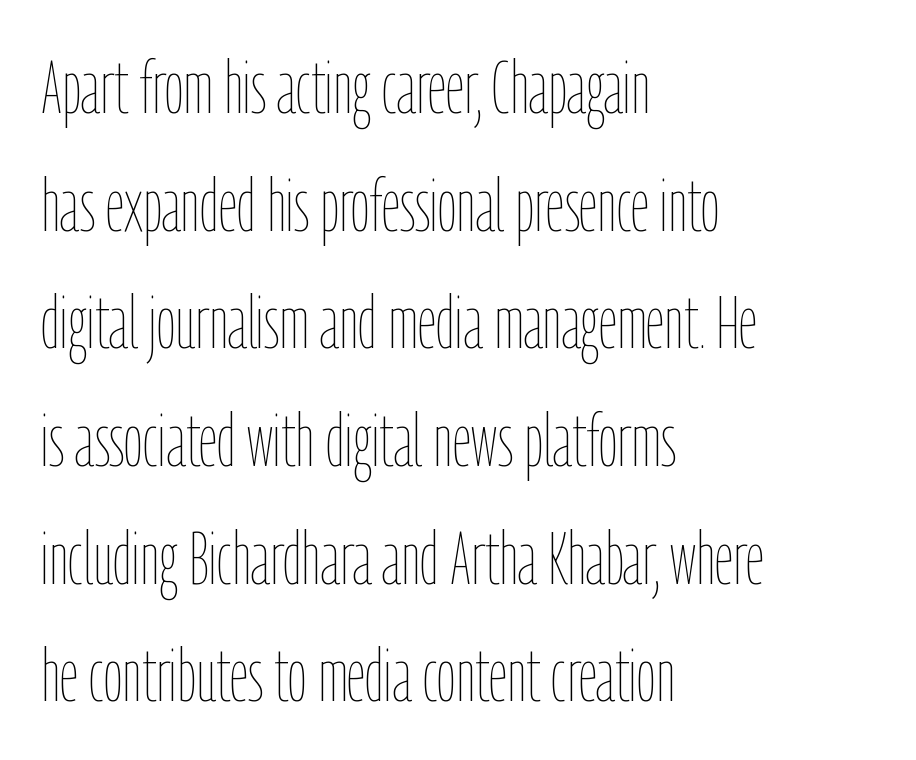
The image shows 74 px thin, condensed type, upright; set left-aligned, normal line spacing (1.59x), normal letter spacing, not underlined; low stroke contrast and a medium x-height.
